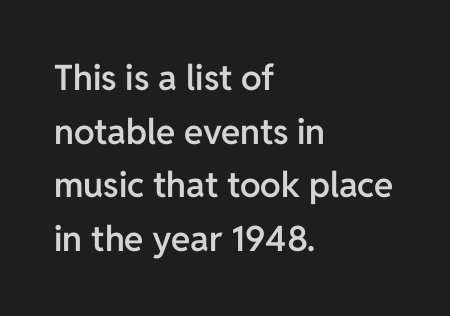
{"serif": "no", "italic": "no", "bold": "semi", "weight": "semibold", "width": "normal", "stroke_contrast": "low", "x_height": "medium", "monospaced": "no", "underline": "no", "align": "left", "line_spacing": "normal", "line_spacing_ratio": 1.53, "letter_spacing": "normal", "letter_spacing_em": 0.0, "glyph_px": 35}
